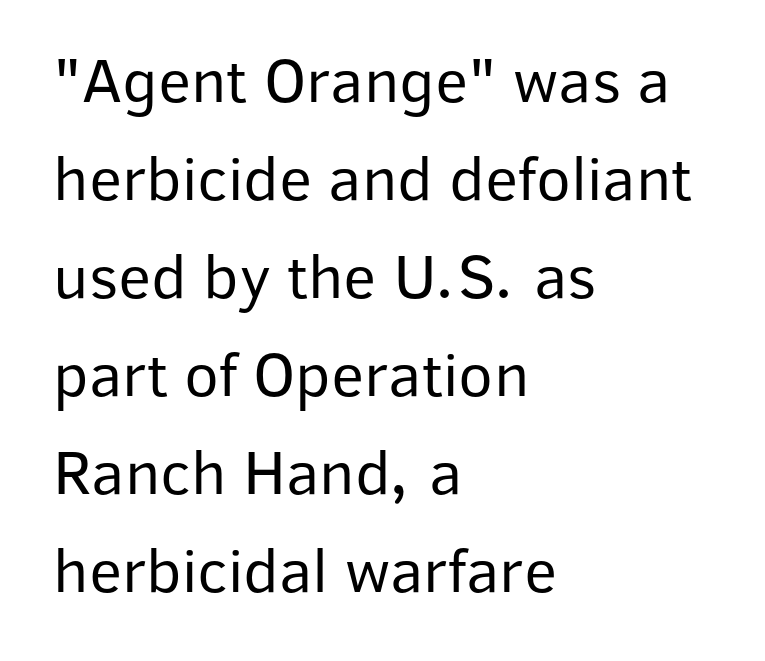
Q: Is the text bold? A: No.
Q: Is the text italic (slanted)? A: No, it is upright.
Q: Is the typeface a serif or a sans-serif typeface? A: Sans-serif.
Q: Is the text underlined? A: No.
Q: How is the paragraph aligned? A: Left-aligned.
Q: Is the spacing between letters normal or unusually wide? A: Normal.
Q: Is the spacing between lines tight, normal or loose? A: Normal.
Q: Width (condensed, normal, or wide)? A: Normal.
Q: Stroke contrast? A: Low.
Q: x-height? A: Medium.
Q: Monospaced? A: No.
